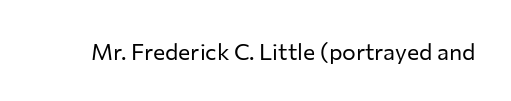
{"italic": "no", "bold": "no", "underline": "no", "letter_spacing": "normal", "letter_spacing_em": 0.0, "glyph_px": 23}
